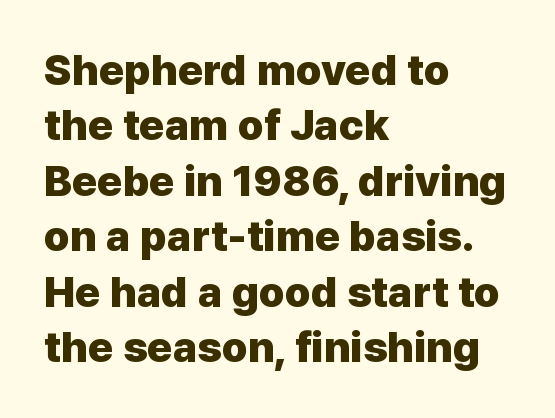
The image shows 43 px heavy sans-serif type, upright; set left-aligned, normal line spacing (1.29x), normal letter spacing, not underlined; low stroke contrast and a medium x-height.
